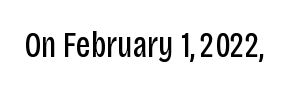
The image shows 36 px regular-weight, condensed sans-serif type, upright; set normal letter spacing, not underlined; low stroke contrast and a large x-height.
